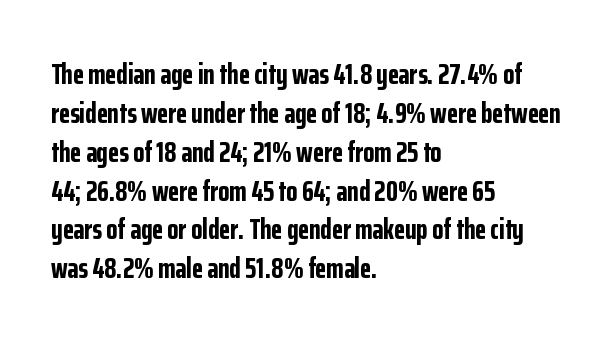
{"serif": "no", "italic": "no", "bold": "yes", "weight": "bold", "width": "condensed", "stroke_contrast": "low", "x_height": "medium", "monospaced": "no", "underline": "no", "align": "left", "line_spacing": "normal", "line_spacing_ratio": 1.34, "letter_spacing": "normal", "letter_spacing_em": 0.0, "glyph_px": 29}
